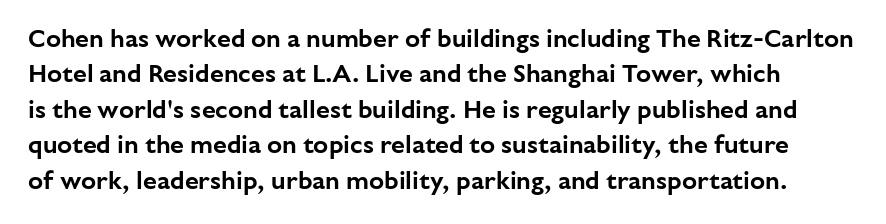
{"italic": "no", "underline": "no", "line_spacing": "normal", "line_spacing_ratio": 1.42, "letter_spacing": "normal", "letter_spacing_em": 0.0, "glyph_px": 25}
